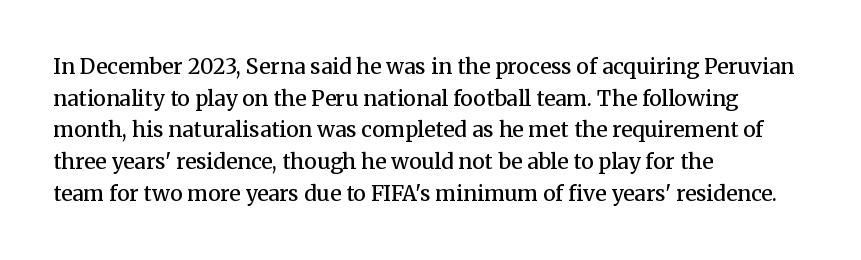
Italic? Not at all — the glyphs are vertical. A typesetter would call this zero additional tracking. The typesetting leans somewhat heavy: a semibold. The string is rendered with underlining switched off. The setting favours the left margin, as ordinary paragraphs usually do.
